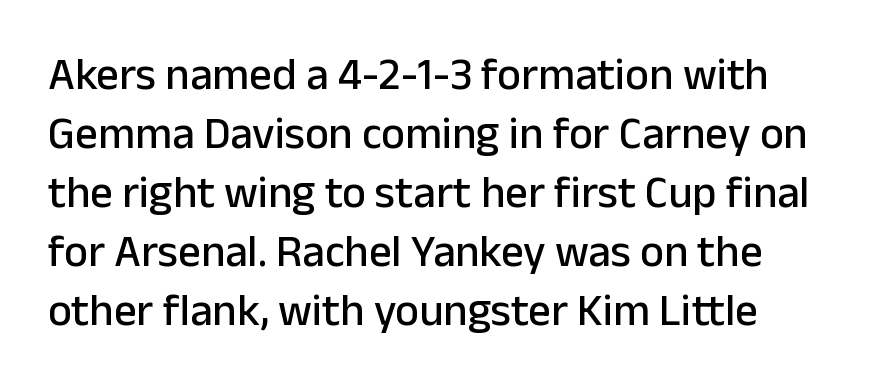
The image shows 45 px sans-serif type, upright; set normal line spacing (1.31x), normal letter spacing, not underlined; low stroke contrast and a medium x-height.
